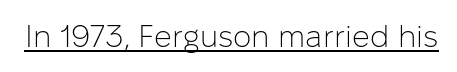
Q: Is the text bold? A: No.
Q: Is the text italic (slanted)? A: No, it is upright.
Q: Is the typeface a serif or a sans-serif typeface? A: Sans-serif.
Q: Is the text underlined? A: Yes.
Q: Is the spacing between letters normal or unusually wide? A: Normal.
Q: Width (condensed, normal, or wide)? A: Normal.
Q: Stroke contrast? A: Low.
Q: x-height? A: Medium.
Q: Monospaced? A: No.
